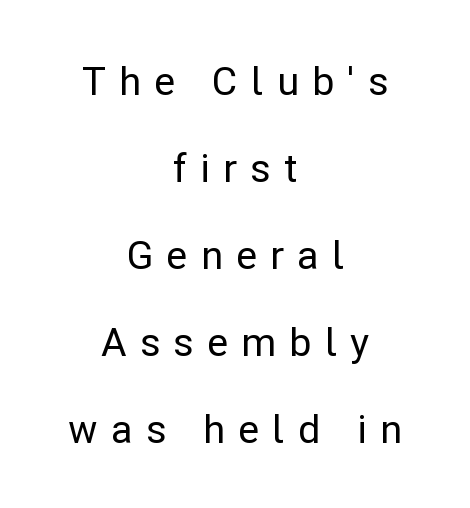
Q: Is the text italic (slanted)? A: No, it is upright.
Q: Is the typeface a serif or a sans-serif typeface? A: Sans-serif.
Q: Is the text underlined? A: No.
Q: How is the paragraph aligned? A: Centered.
Q: Is the spacing between letters normal or unusually wide? A: Unusually wide.
Q: Is the spacing between lines tight, normal or loose? A: Loose.
Q: Width (condensed, normal, or wide)? A: Normal.
Q: Stroke contrast? A: Low.
Q: x-height? A: Medium.
Q: Monospaced? A: No.
